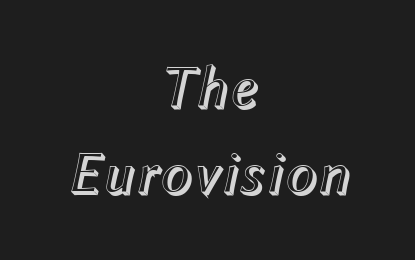
The axis of the letterforms is tilted away from vertical. The letterforms sit shoulder to shoulder at normal distance. Normally led — the rows are evenly, conventionally spaced. If you folded the block vertically in half, each line would mirror itself in length.
